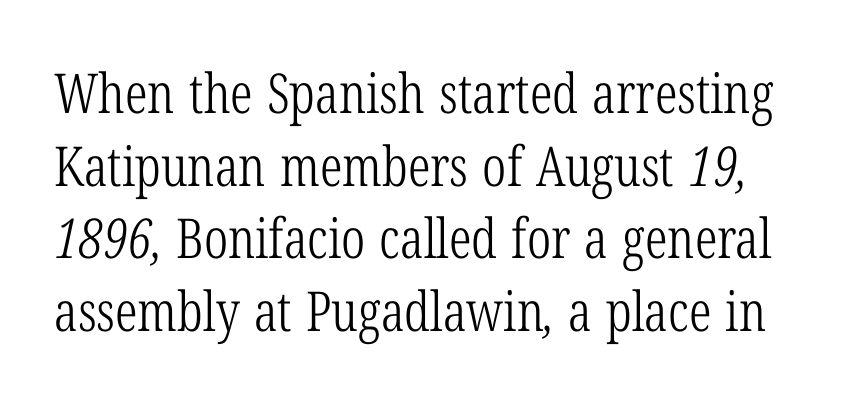
{"serif": "yes", "bold": "no", "weight": "light", "width": "condensed", "stroke_contrast": "low", "x_height": "medium", "monospaced": "no", "underline": "no", "line_spacing": "normal", "line_spacing_ratio": 1.32, "letter_spacing": "normal", "letter_spacing_em": 0.0, "glyph_px": 55}
